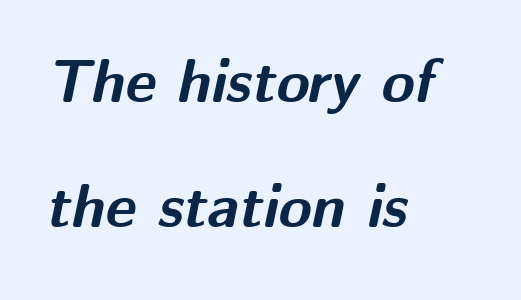
This rendering leaves character spacing at its baseline value. Notice how the stems are inclined rather than vertical — that's the hallmark of italics. Glance below the letters and you will spot only blank space. Every letter is thick-stroked: bold, no question.
